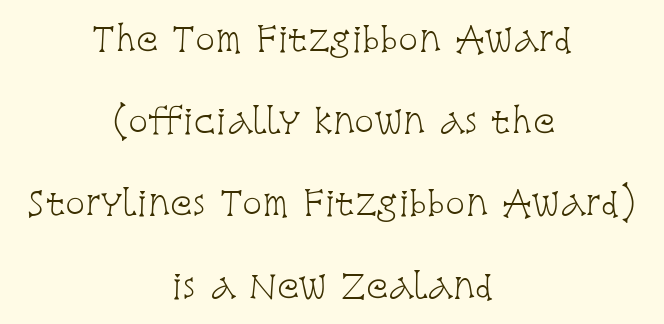
The image shows 33 px light, condensed serif type, upright; set centered, loose line spacing (2.49x), normal letter spacing, not underlined; low stroke contrast and a large x-height.
